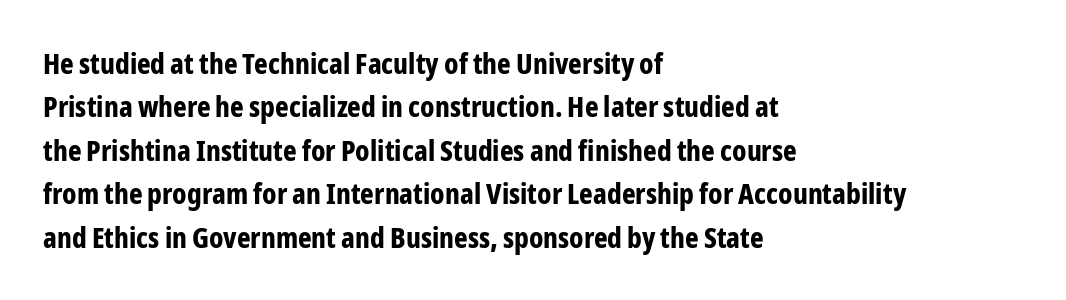
The image shows 29 px bold, condensed sans-serif type, upright; set left-aligned, normal line spacing (1.5x), normal letter spacing, not underlined; low stroke contrast and a medium x-height.
